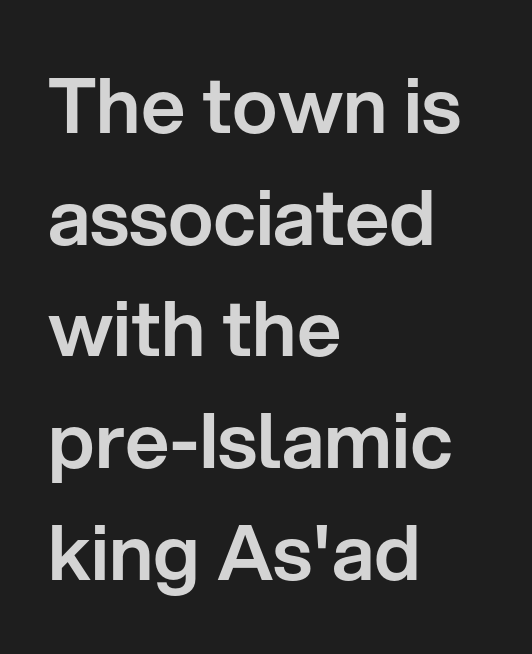
The paragraph has a hard left edge and a soft right edge. Note the varied advance widths — an 'i' is clearly narrower than an 'm'. I'd call this a sans setting — the letters go barefoot. Clear beneath every line of the passage. A typesetter would call this zero additional tracking. This sample uses an upright cut, with every glyph sitting square on the baseline.
